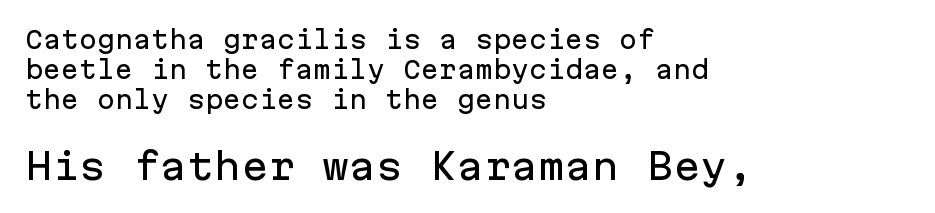
{"serif": "no", "italic": "no", "width": "normal", "stroke_contrast": "low", "x_height": "medium", "monospaced": "yes", "underline": "no", "align": "left", "line_spacing": "normal", "line_spacing_ratio": 1.25, "letter_spacing": "normal", "letter_spacing_em": 0.0, "larger_block": "second", "size_ratio": 1.5, "glyph_px": 36}
